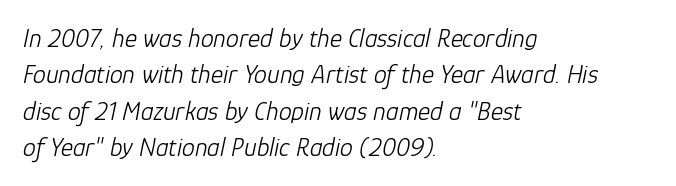
{"italic": "yes", "lean": "right", "slant_degrees": 12, "bold": "no", "underline": "no", "align": "left", "line_spacing": "normal", "line_spacing_ratio": 1.4, "letter_spacing": "normal", "letter_spacing_em": 0.0, "glyph_px": 26}
